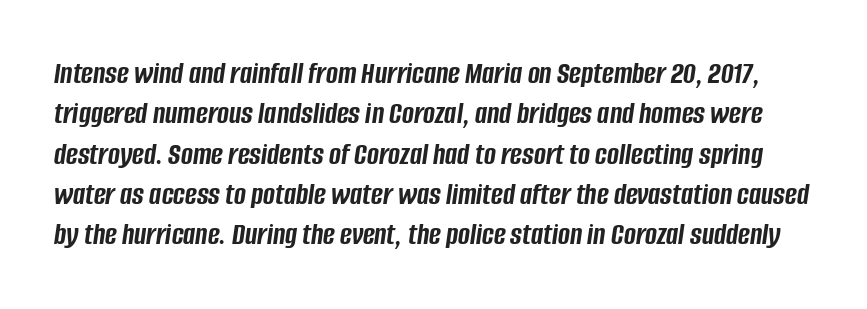
{"italic": "yes", "lean": "right", "slant_degrees": 8, "bold": "yes", "weight": "semibold", "width": "condensed", "stroke_contrast": "low", "x_height": "large", "monospaced": "no", "underline": "no", "line_spacing": "normal", "line_spacing_ratio": 1.26, "letter_spacing": "normal", "letter_spacing_em": 0.0, "glyph_px": 32}
